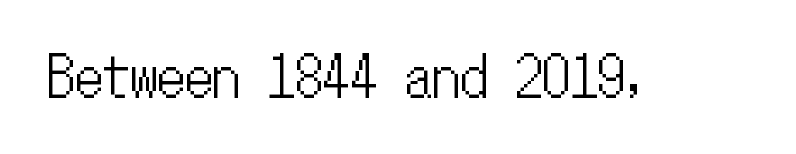
It's the straight-up-and-down kind of type. The gaps between neighbouring characters are ordinary and unremarkable. Each letter, wide or thin by design, is forced into the same width here. Check under the words: just untouched page.
